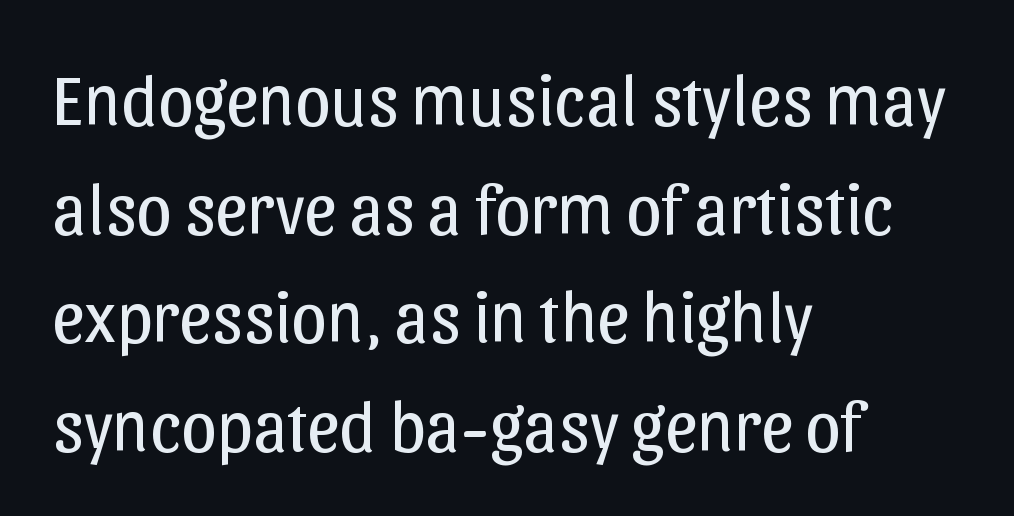
The image shows 71 px regular-weight sans-serif type, upright; set left-aligned, normal line spacing (1.53x), normal letter spacing, not underlined; low stroke contrast and a medium x-height.
